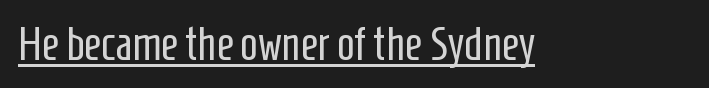
Tall strokes in this sample are plumb rather than angled. Compared with a typical body face, this is equally light or lighter still. A typographer would call this underscored text. This rendering leaves character spacing at its baseline value.
